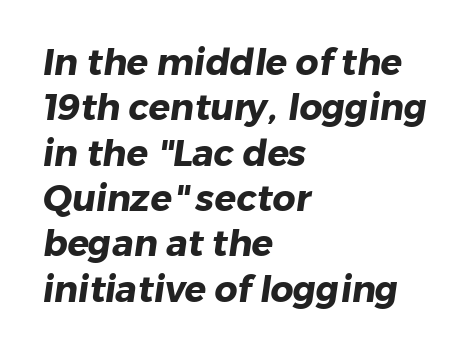
Font category for this specimen: sans-serif. Quick note: interline space is typical. Proportional: the letters do not fall into vertical columns. Plenty of ink on the page — the face is bold. Notice how the passage keeps a crisp vertical edge on the left only.
